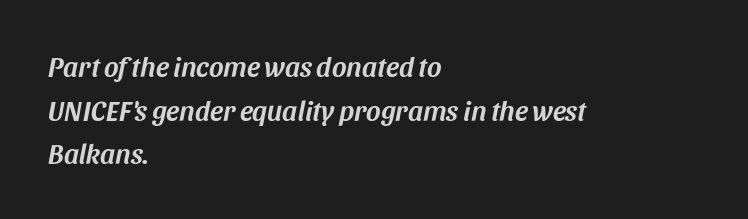
Q: Is the text italic (slanted)? A: Yes, it leans right by about 11 degrees.
Q: Is the text underlined? A: No.
Q: How is the paragraph aligned? A: Left-aligned.
Q: Is the spacing between letters normal or unusually wide? A: Normal.
Q: Is the spacing between lines tight, normal or loose? A: Normal.
Q: Width (condensed, normal, or wide)? A: Normal.
Q: Stroke contrast? A: Medium.
Q: x-height? A: Large.
Q: Monospaced? A: No.
